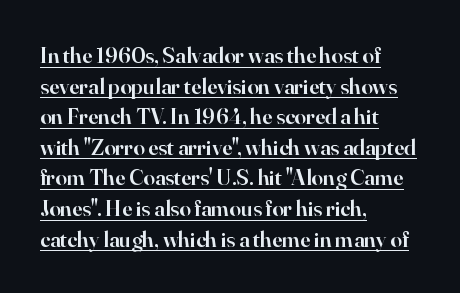
{"italic": "no", "bold": "semi", "underline": "yes", "align": "left", "line_spacing": "normal", "line_spacing_ratio": 1.33, "letter_spacing": "normal", "letter_spacing_em": 0.0, "glyph_px": 23}
